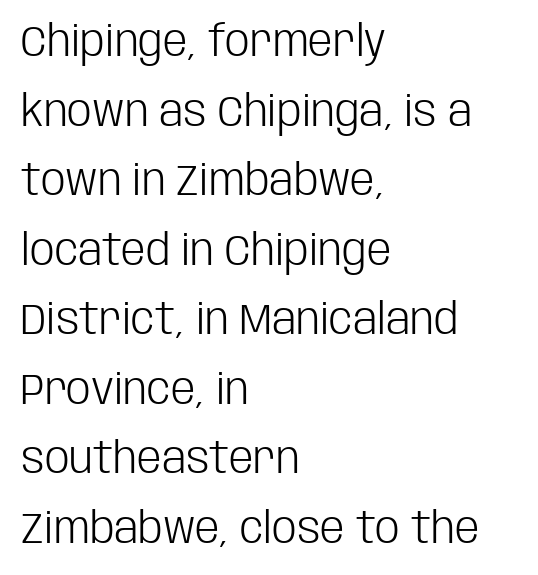
The image shows 44 px light, condensed sans-serif type, upright; set left-aligned, normal line spacing (1.58x), normal letter spacing, not underlined; low stroke contrast and a large x-height.
